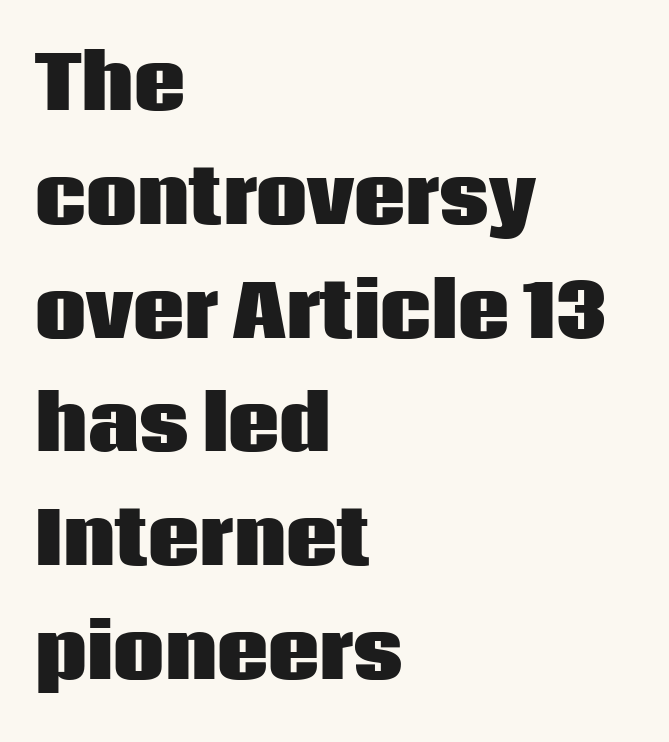
{"serif": "no", "italic": "no", "bold": "yes", "weight": "heavy", "width": "normal", "stroke_contrast": "low", "x_height": "large", "monospaced": "no", "underline": "no", "align": "left", "line_spacing": "normal", "line_spacing_ratio": 1.58, "letter_spacing": "normal", "letter_spacing_em": 0.0, "glyph_px": 72}
